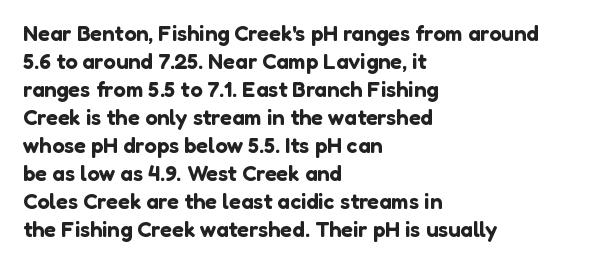
Q: Is the text italic (slanted)? A: No, it is upright.
Q: Is the text underlined? A: No.
Q: How is the paragraph aligned? A: Left-aligned.
Q: Is the spacing between letters normal or unusually wide? A: Normal.
Q: Is the spacing between lines tight, normal or loose? A: Normal.
